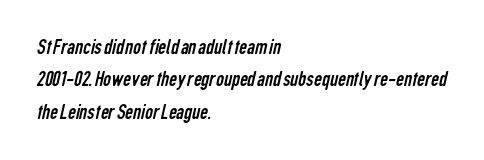
Stems and bowls with no extra thickness — not bold. The block of text has a typical density, with ordinary space between rows. Rule under the text: the space is simply empty. The tracking reads as untouched default to a designer's eye. A classic flush-left, rag-right setting is used for this passage.
